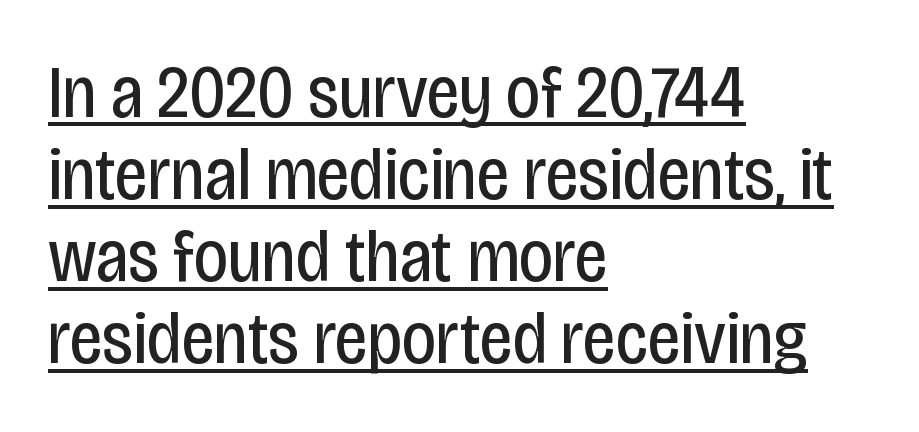
The image shows 74 px regular-weight, condensed sans-serif type, upright; set left-aligned, tight line spacing (1.11x), normal letter spacing, underlined; low stroke contrast and a large x-height.
